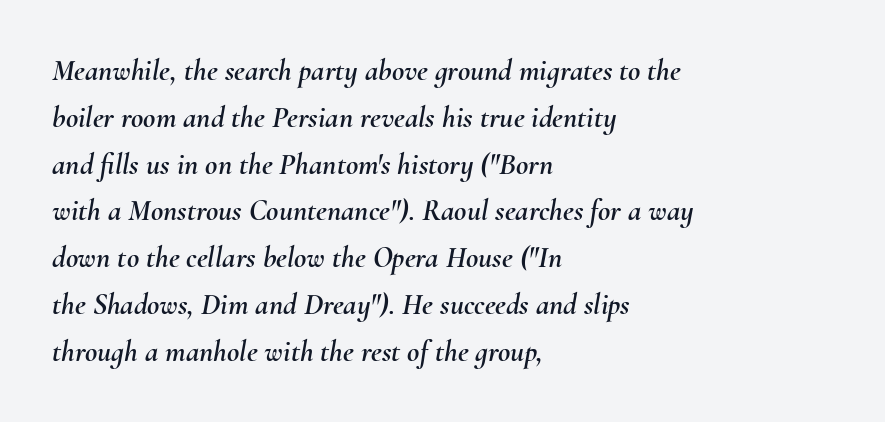
Q: Is the text italic (slanted)? A: Yes, it leans right by about 10 degrees.
Q: Is the text underlined? A: No.
Q: How is the paragraph aligned? A: Left-aligned.
Q: Is the spacing between letters normal or unusually wide? A: Normal.
Q: Is the spacing between lines tight, normal or loose? A: Normal.
Q: Width (condensed, normal, or wide)? A: Normal.
Q: Stroke contrast? A: Medium.
Q: x-height? A: Small.
Q: Monospaced? A: No.
